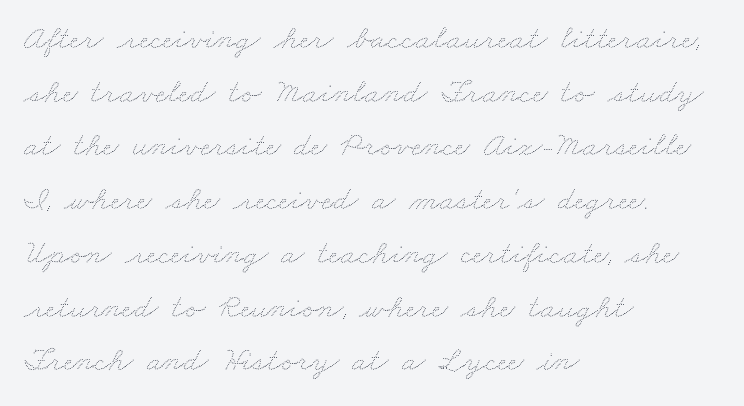
The image shows 34 px thin, wide type; set left-aligned, normal line spacing (1.58x), normal letter spacing, not underlined; medium stroke contrast and a small x-height.
